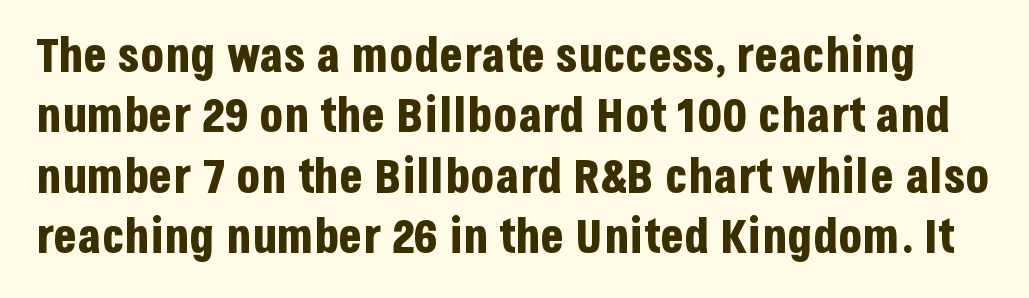
The image shows 49 px bold, condensed sans-serif type, upright; set line spacing 1.23x, normal letter spacing, not underlined; low stroke contrast and a large x-height.
